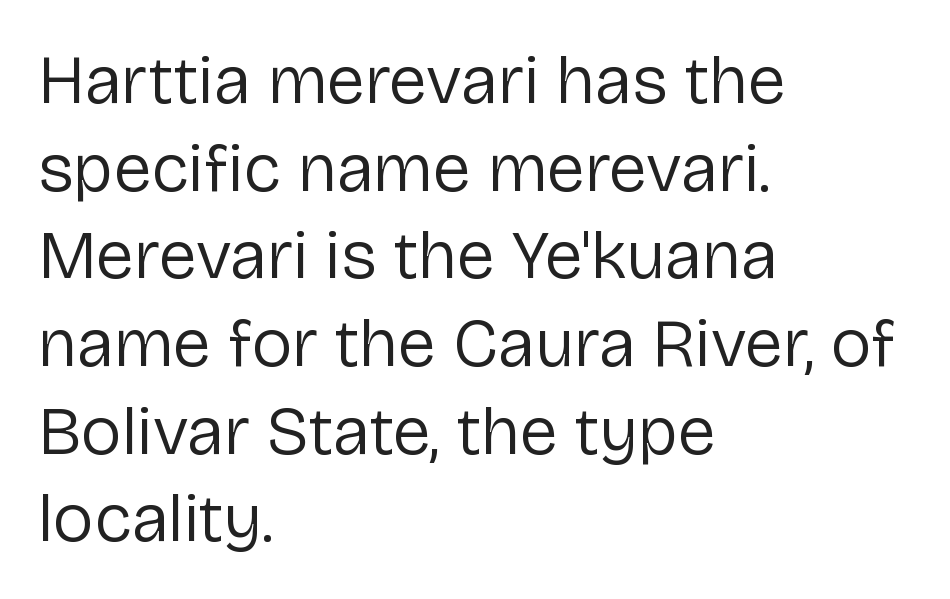
A typesetter would call this leading conventional body-copy spacing. Horizontal alignment here is leftward, the default for most running prose. The zone under the glyphs is completely vacant. The gaps between neighbouring characters are ordinary and unremarkable. Caption: face not bold, strokes unweighted.
